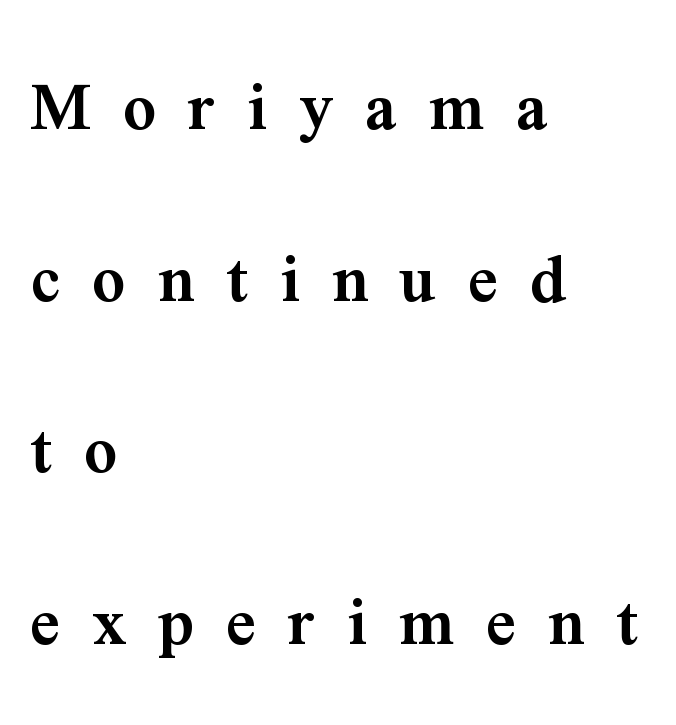
{"serif": "yes", "italic": "no", "bold": "semi", "weight": "semibold", "width": "normal", "stroke_contrast": "medium", "x_height": "medium", "monospaced": "no", "underline": "no", "align": "left", "line_spacing": "loose", "line_spacing_ratio": 2.35, "letter_spacing": "wide", "letter_spacing_em": 0.44, "glyph_px": 73}
